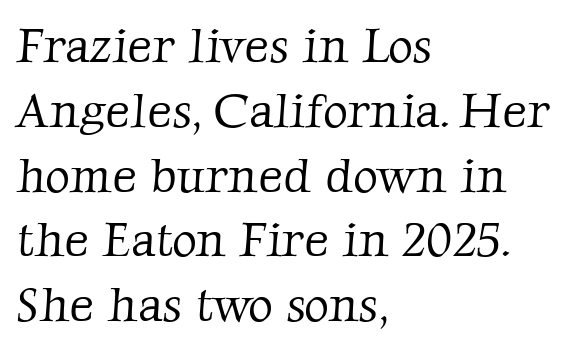
Typographically, this falls in the serif category. This rendering leaves character spacing at its baseline value. The specimen omits any rule beneath the text block's lines. The weight tops out at a normal text grade. Here the designer chose a conventional face with non-uniform glyph widths.
